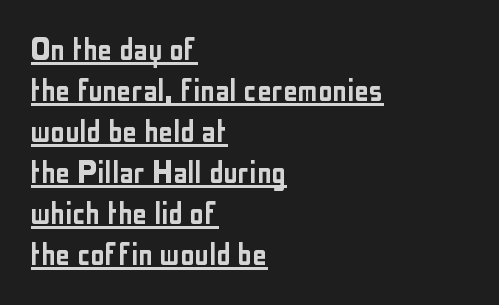
Q: Is the text italic (slanted)? A: No, it is upright.
Q: Is the typeface a serif or a sans-serif typeface? A: Sans-serif.
Q: Is the text underlined? A: Yes.
Q: How is the paragraph aligned? A: Left-aligned.
Q: Is the spacing between letters normal or unusually wide? A: Normal.
Q: Is the spacing between lines tight, normal or loose? A: Tight.
Q: Width (condensed, normal, or wide)? A: Condensed.
Q: Stroke contrast? A: Low.
Q: x-height? A: Medium.
Q: Monospaced? A: No.
